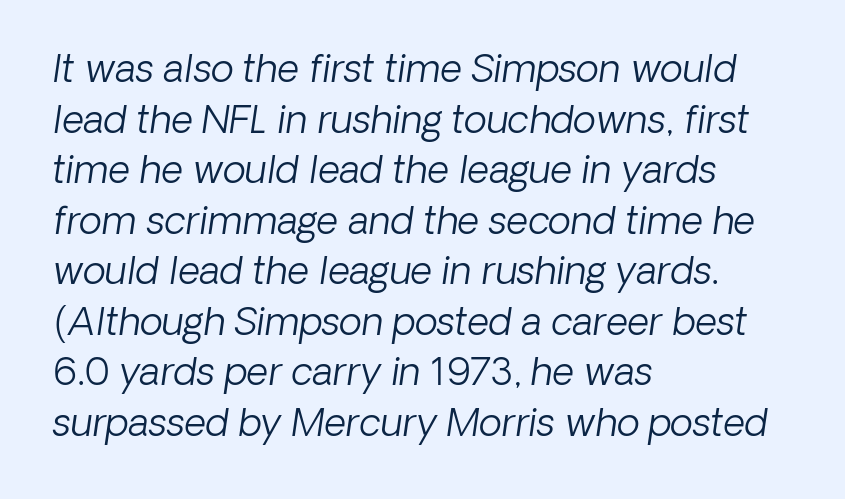
The image shows 38 px light type, italic (leaning right); set left-aligned, normal line spacing (1.33x), normal letter spacing, not underlined; low stroke contrast and a medium x-height.
